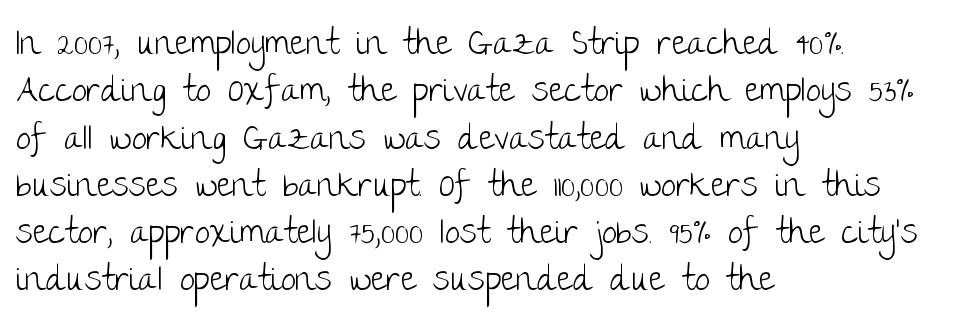
{"serif": "no", "italic": "no", "bold": "no", "weight": "light", "width": "normal", "stroke_contrast": "low", "x_height": "large", "monospaced": "no", "underline": "no", "align": "left", "line_spacing": "normal", "line_spacing_ratio": 1.39, "letter_spacing": "normal", "letter_spacing_em": 0.0, "glyph_px": 34}
